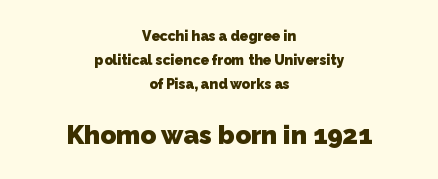
Q: Is the text bold? A: Yes.
Q: Is the text underlined? A: No.
Q: How is the paragraph aligned? A: Centered.
Q: Is the spacing between letters normal or unusually wide? A: Normal.
Q: Is the spacing between lines tight, normal or loose? A: Normal.
Q: Which block of text is set in a larger size, the first (top) or the second (bottom)? A: The second (bottom) one.
